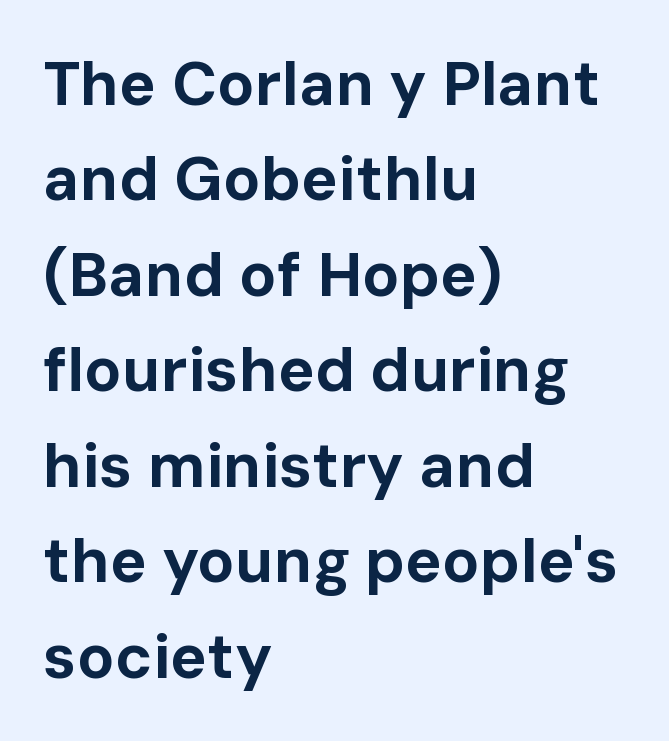
{"serif": "no", "italic": "no", "bold": "yes", "weight": "bold", "width": "normal", "stroke_contrast": "low", "x_height": "medium", "monospaced": "no", "underline": "no", "align": "left", "line_spacing": "normal", "line_spacing_ratio": 1.54, "letter_spacing": "normal", "letter_spacing_em": 0.0, "glyph_px": 62}
